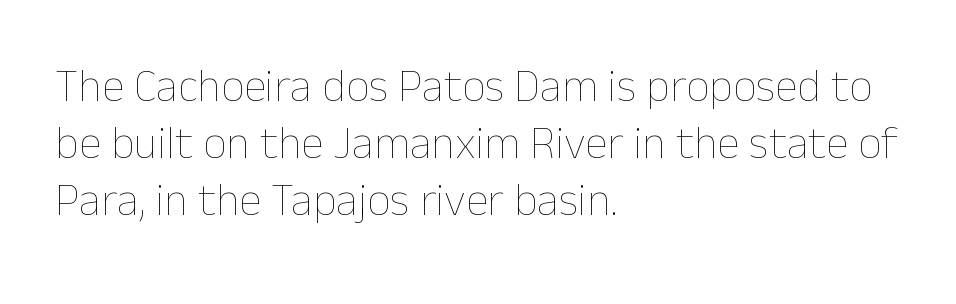
The image shows 46 px thin type, upright; set left-aligned, line spacing 1.24x, normal letter spacing, not underlined; low stroke contrast and a medium x-height.
